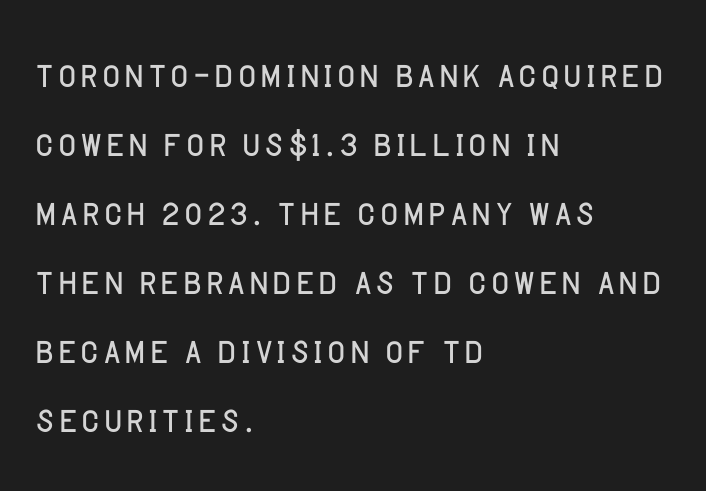
The image shows 49 px light sans-serif type, upright; set left-aligned, normal line spacing (1.41x), normal letter spacing, not underlined; low stroke contrast and a large x-height.
